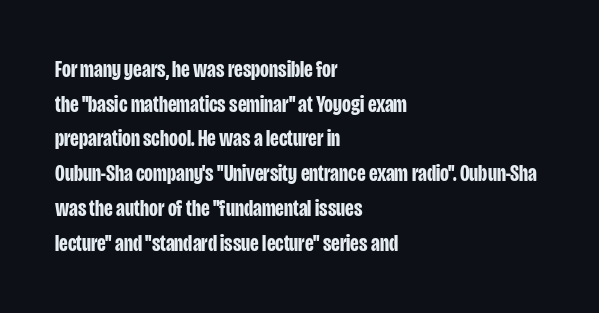
Q: Is the text bold? A: Yes.
Q: Is the text italic (slanted)? A: No, it is upright.
Q: Is the text underlined? A: No.
Q: How is the paragraph aligned? A: Left-aligned.
Q: Is the spacing between letters normal or unusually wide? A: Normal.
Q: Is the spacing between lines tight, normal or loose? A: Normal.
